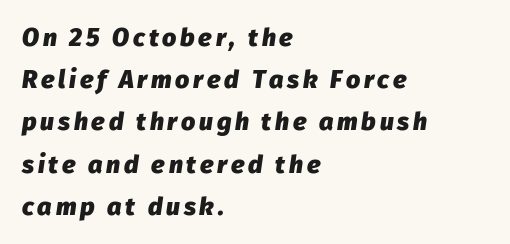
The image shows 25 px bold type, italic (leaning right); set left-aligned, normal line spacing (1.69x), not underlined.
